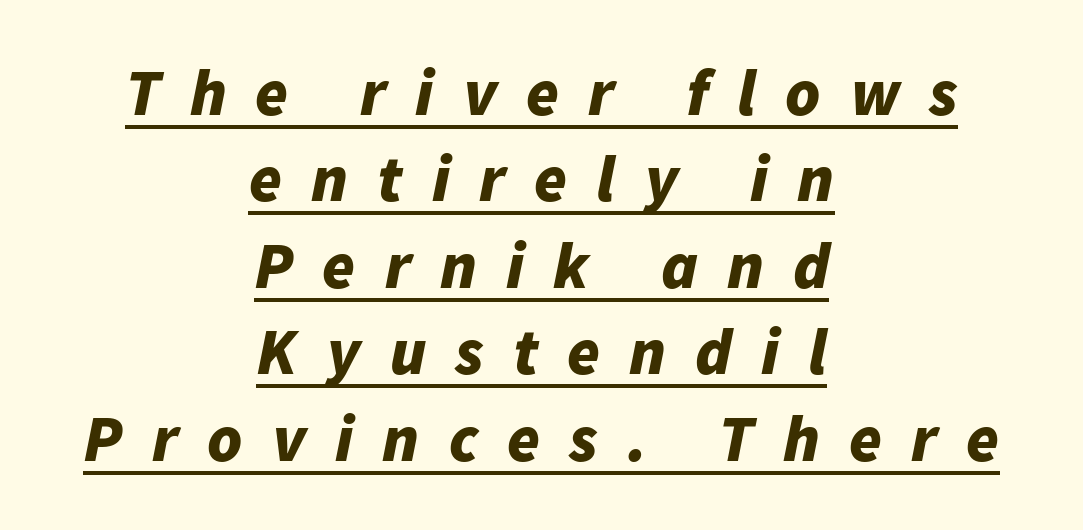
The image shows 66 px bold type, italic (leaning right); set centered, normal line spacing (1.31x), unusually wide letter spacing (+0.44 em), underlined; low stroke contrast and a medium x-height.
